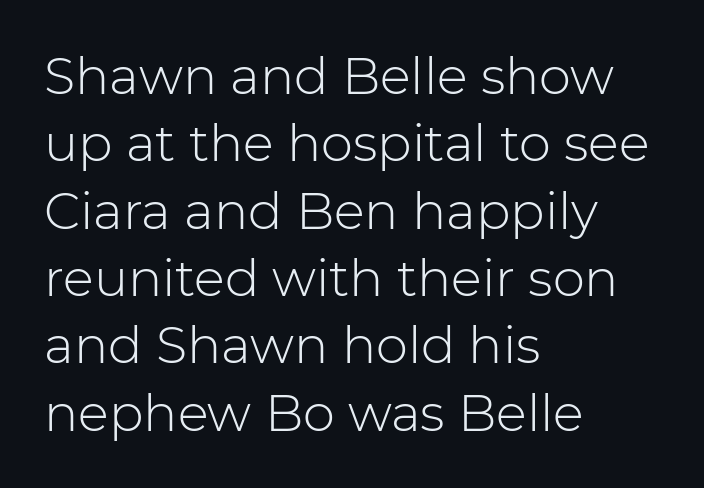
The image shows 51 px light sans-serif type, upright; set left-aligned, normal line spacing (1.32x), normal letter spacing, not underlined; low stroke contrast and a medium x-height.
